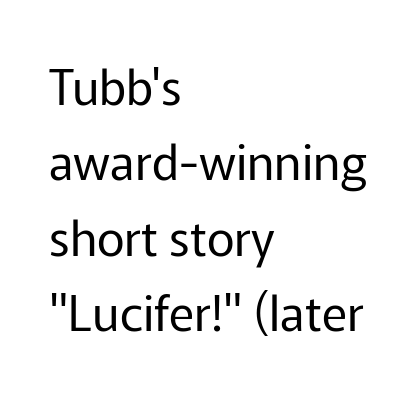
{"serif": "no", "italic": "no", "bold": "no", "weight": "regular", "width": "normal", "stroke_contrast": "low", "x_height": "medium", "monospaced": "no", "underline": "no", "align": "left", "line_spacing": "normal", "line_spacing_ratio": 1.57, "letter_spacing": "normal", "letter_spacing_em": 0.0, "glyph_px": 48}
